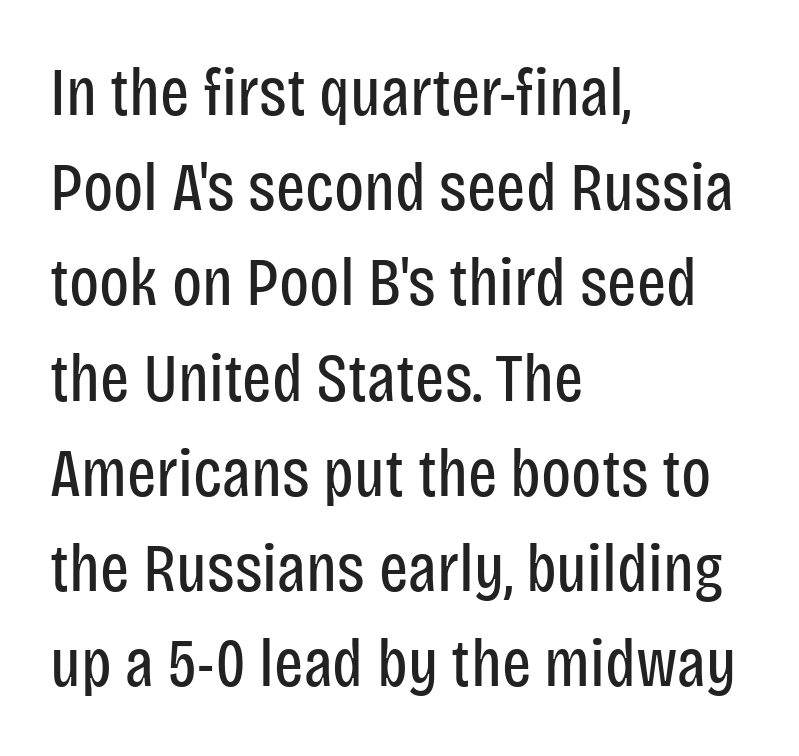
Q: Is the text bold? A: No.
Q: Is the text italic (slanted)? A: No, it is upright.
Q: Is the typeface a serif or a sans-serif typeface? A: Sans-serif.
Q: Is the text underlined? A: No.
Q: How is the paragraph aligned? A: Left-aligned.
Q: Is the spacing between letters normal or unusually wide? A: Normal.
Q: Is the spacing between lines tight, normal or loose? A: Normal.
Q: Width (condensed, normal, or wide)? A: Condensed.
Q: Stroke contrast? A: Low.
Q: x-height? A: Large.
Q: Monospaced? A: No.
